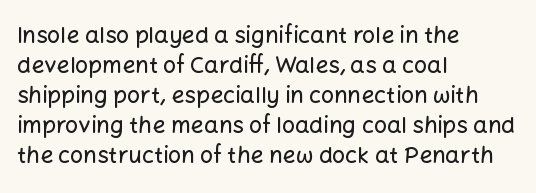
The image shows 23 px text type, upright; set left-aligned, normal line spacing (1.3x), normal letter spacing, not underlined.
